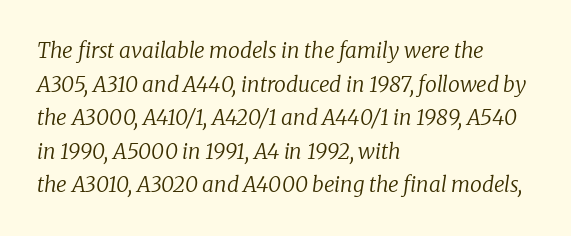
Q: Is the text bold? A: No.
Q: Is the text italic (slanted)? A: Yes, it leans right by about 8 degrees.
Q: Is the text underlined? A: No.
Q: How is the paragraph aligned? A: Left-aligned.
Q: Is the spacing between letters normal or unusually wide? A: Normal.
Q: Is the spacing between lines tight, normal or loose? A: Normal.
